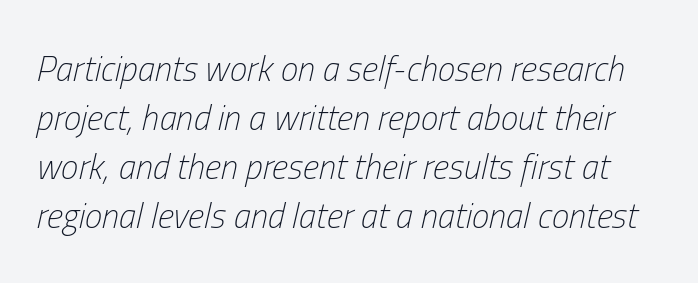
{"italic": "yes", "lean": "right", "slant_degrees": 13, "bold": "no", "weight": "light", "width": "condensed", "stroke_contrast": "low", "x_height": "medium", "monospaced": "no", "underline": "no", "line_spacing": "normal", "line_spacing_ratio": 1.4, "letter_spacing": "normal", "letter_spacing_em": 0.0, "glyph_px": 35}
